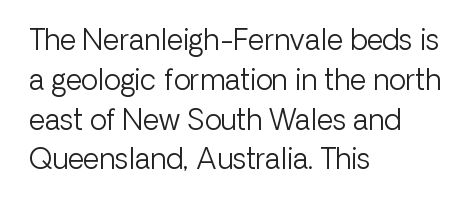
Q: Is the text bold? A: No.
Q: Is the text italic (slanted)? A: No, it is upright.
Q: Is the typeface a serif or a sans-serif typeface? A: Sans-serif.
Q: Is the text underlined? A: No.
Q: How is the paragraph aligned? A: Left-aligned.
Q: Is the spacing between letters normal or unusually wide? A: Normal.
Q: Is the spacing between lines tight, normal or loose? A: Normal.
Q: Width (condensed, normal, or wide)? A: Normal.
Q: Stroke contrast? A: Low.
Q: x-height? A: Medium.
Q: Monospaced? A: No.
